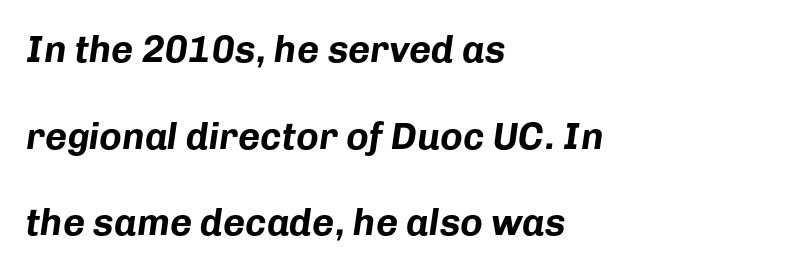
The image shows 38 px bold type, italic (leaning right); set left-aligned, loose line spacing (2.28x), normal letter spacing, not underlined; low stroke contrast and a medium x-height.
